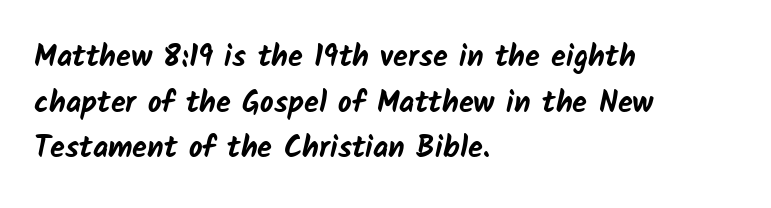
The text was rendered using a sans face with plain stroke endings. Do the characters align in a grid? No, the font is proportional. Compared with typical body copy, the letter spacing here is the same. The rag falls on the right side of this text block. The designer left line spacing at the default. The area under the type is left untouched.
